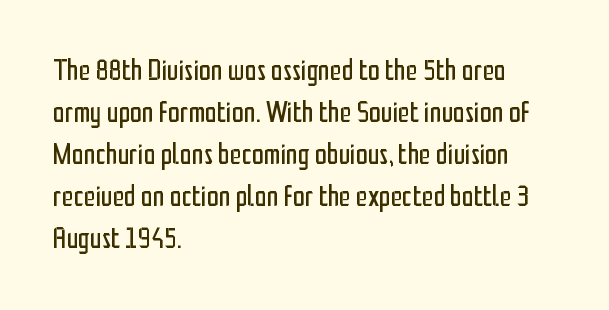
There is no visible air inserted between adjacent glyphs. Vertical spacing — default. Unlike a traditional serif, this face leaves its strokes unadorned. On a weight scale, this lands at 450 or below. In terms of posture, this sample is upright.
